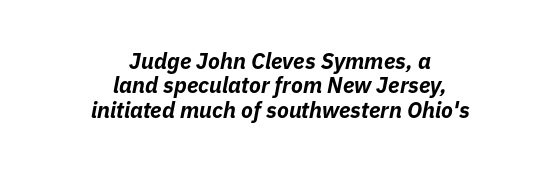
Q: Is the text bold? A: Yes.
Q: Is the text italic (slanted)? A: Yes, it leans right by about 11 degrees.
Q: Is the text underlined? A: No.
Q: How is the paragraph aligned? A: Centered.
Q: Is the spacing between letters normal or unusually wide? A: Normal.
Q: Is the spacing between lines tight, normal or loose? A: Tight.
